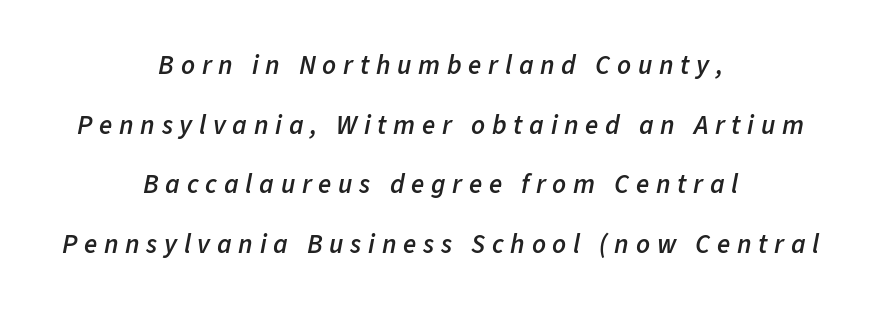
{"italic": "yes", "lean": "right", "slant_degrees": 11, "bold": "semi", "underline": "no", "align": "center", "line_spacing": "loose", "line_spacing_ratio": 2.21, "letter_spacing": "wide", "letter_spacing_em": 0.25, "glyph_px": 27}
